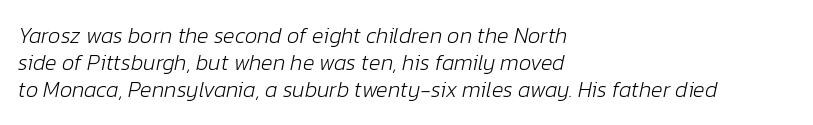
The image shows 22 px text type, italic (leaning right); set left-aligned, line spacing 1.23x, normal letter spacing, not underlined.
